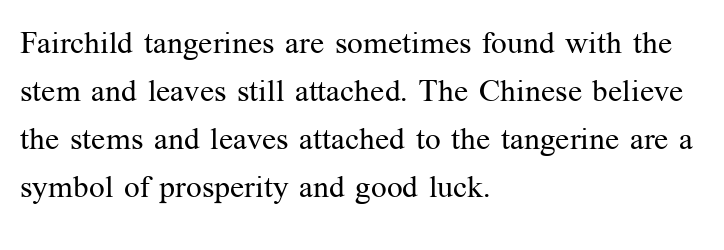
{"serif": "yes", "italic": "no", "bold": "no", "weight": "regular", "width": "normal", "stroke_contrast": "medium", "x_height": "medium", "monospaced": "no", "underline": "no", "align": "left", "line_spacing": "normal", "line_spacing_ratio": 1.55, "letter_spacing": "normal", "letter_spacing_em": 0.0, "glyph_px": 31}
